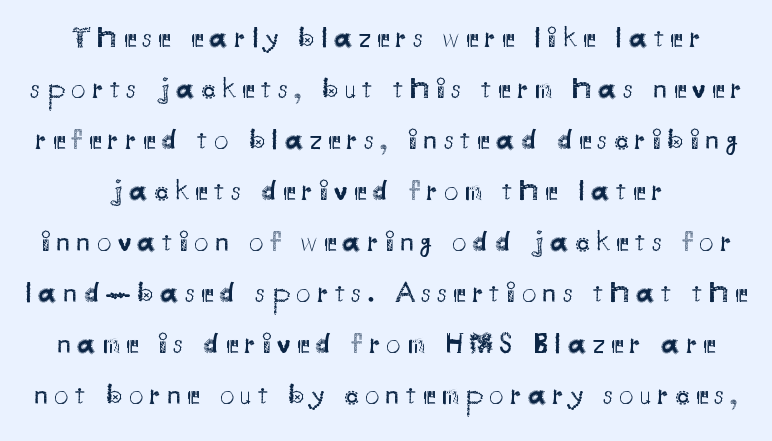
Heaviness? Minimal to ordinary, like unemphasized prose. In terms of posture, this sample is upright. Substantial extra tracking has been applied to these lines. Just letters on the line, the space beneath them empty. Character widths vary here, with narrow letters taking less room than wide ones. These lines are composed in type without serifs.
